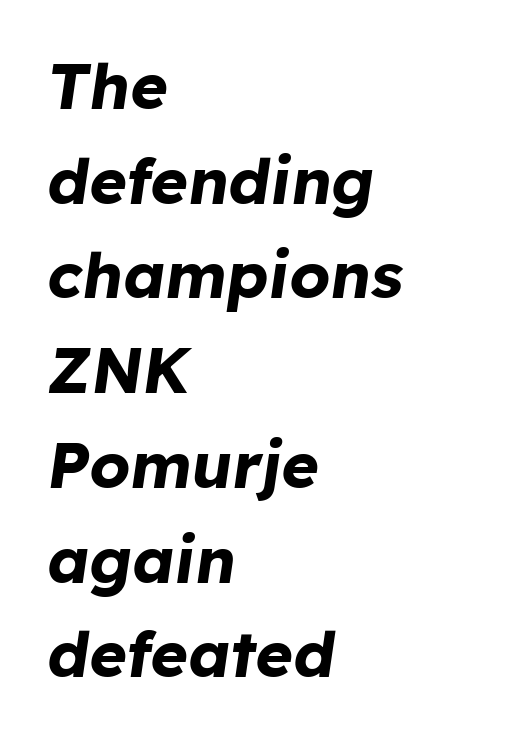
The image shows 64 px bold type, italic (leaning right); set left-aligned, normal line spacing (1.48x), normal letter spacing, not underlined; low stroke contrast and a medium x-height.
